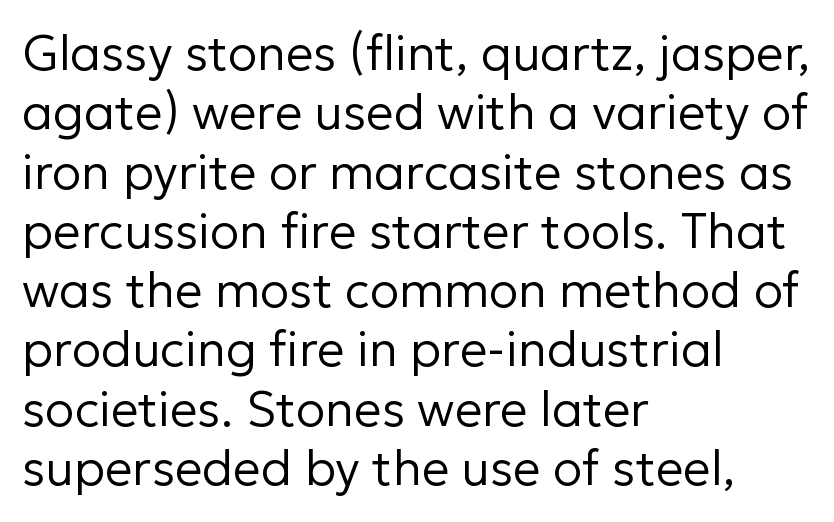
Q: Is the text bold? A: No.
Q: Is the text italic (slanted)? A: No, it is upright.
Q: Is the typeface a serif or a sans-serif typeface? A: Sans-serif.
Q: Is the text underlined? A: No.
Q: How is the paragraph aligned? A: Left-aligned.
Q: Is the spacing between letters normal or unusually wide? A: Normal.
Q: Width (condensed, normal, or wide)? A: Normal.
Q: Stroke contrast? A: Low.
Q: x-height? A: Medium.
Q: Monospaced? A: No.
